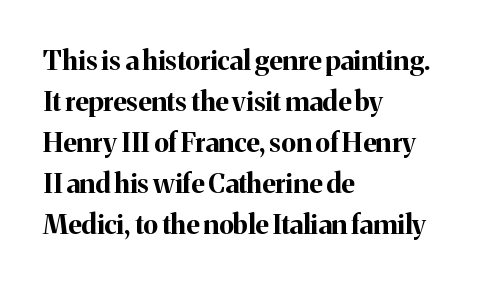
{"italic": "no", "bold": "yes", "underline": "no", "align": "left", "line_spacing": "normal", "line_spacing_ratio": 1.52, "letter_spacing": "normal", "letter_spacing_em": 0.0, "glyph_px": 27}
